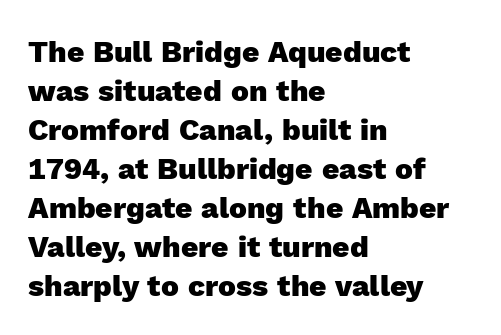
Q: Is the text bold? A: Yes.
Q: Is the text italic (slanted)? A: No, it is upright.
Q: Is the typeface a serif or a sans-serif typeface? A: Sans-serif.
Q: Is the text underlined? A: No.
Q: How is the paragraph aligned? A: Left-aligned.
Q: Is the spacing between letters normal or unusually wide? A: Normal.
Q: Is the spacing between lines tight, normal or loose? A: Normal.
Q: Width (condensed, normal, or wide)? A: Normal.
Q: x-height? A: Medium.
Q: Monospaced? A: No.
